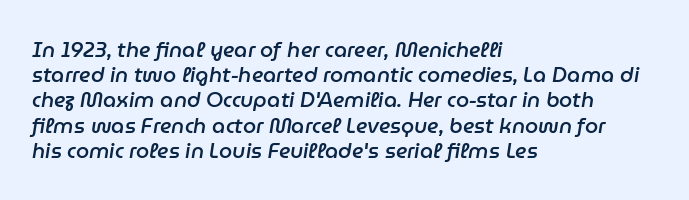
Q: Is the text bold? A: Semi-bold.
Q: Is the text italic (slanted)? A: Yes, it leans right by about 9 degrees.
Q: Is the text underlined? A: No.
Q: How is the paragraph aligned? A: Left-aligned.
Q: Is the spacing between letters normal or unusually wide? A: Normal.
